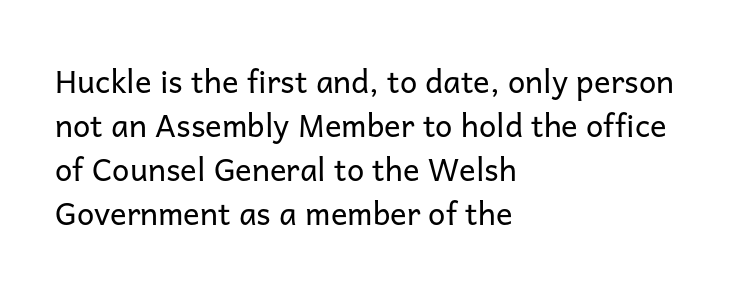
{"serif": "no", "italic": "no", "bold": "no", "weight": "regular", "width": "normal", "stroke_contrast": "low", "x_height": "medium", "monospaced": "no", "underline": "no", "align": "left", "line_spacing": "normal", "line_spacing_ratio": 1.42, "letter_spacing": "normal", "letter_spacing_em": 0.0, "glyph_px": 31}
